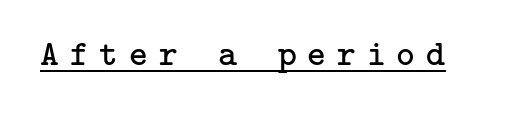
The image shows 36 px regular-weight serif type, upright; set unusually wide letter spacing (+0.3 em), underlined; low stroke contrast and a medium x-height.
